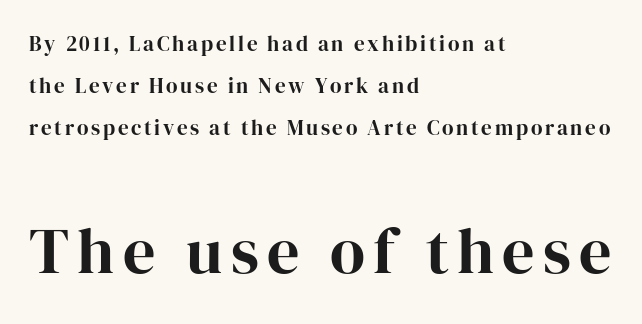
The image shows 64 px bold serif type, upright; set left-aligned, loose line spacing (1.99x), not underlined; the second (bottom) block is 3.05x larger; high stroke contrast and a medium x-height.
